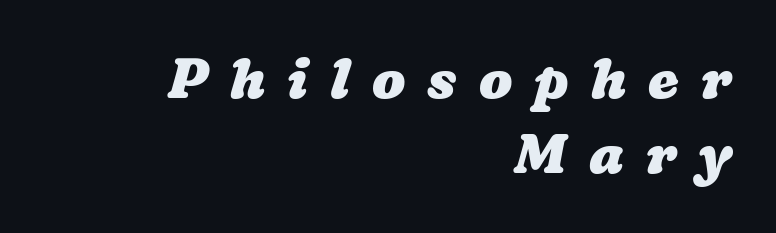
{"bold": "yes", "weight": "heavy", "width": "wide", "stroke_contrast": "low", "x_height": "medium", "monospaced": "no", "underline": "no", "align": "right", "line_spacing": "normal", "line_spacing_ratio": 1.37, "letter_spacing": "wide", "letter_spacing_em": 0.4, "glyph_px": 55}
